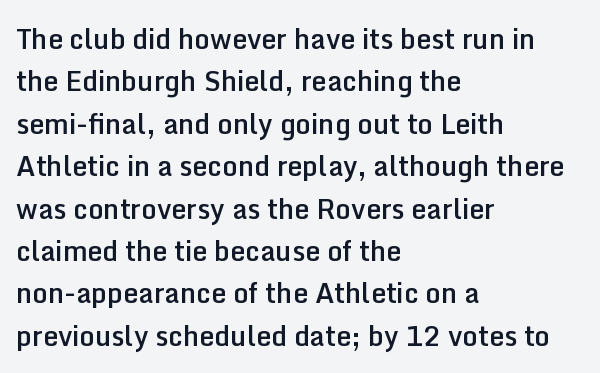
{"italic": "no", "bold": "semi", "underline": "no", "align": "left", "line_spacing": "normal", "line_spacing_ratio": 1.57, "letter_spacing": "normal", "letter_spacing_em": 0.0, "glyph_px": 27}
